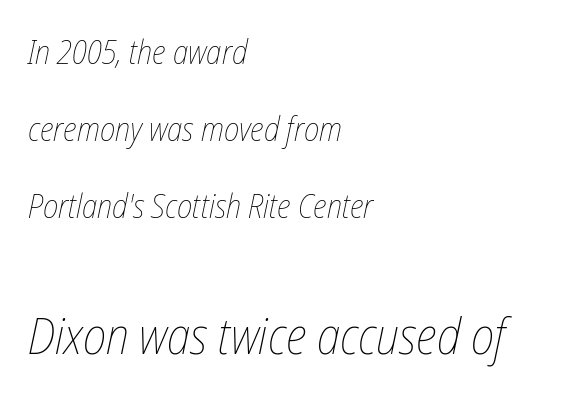
{"italic": "yes", "lean": "right", "slant_degrees": 12, "bold": "no", "weight": "thin", "width": "condensed", "stroke_contrast": "low", "x_height": "medium", "monospaced": "no", "underline": "no", "align": "left", "line_spacing": "loose", "line_spacing_ratio": 2.34, "letter_spacing": "normal", "letter_spacing_em": 0.0, "larger_block": "second", "size_ratio": 1.52, "glyph_px": 50}
